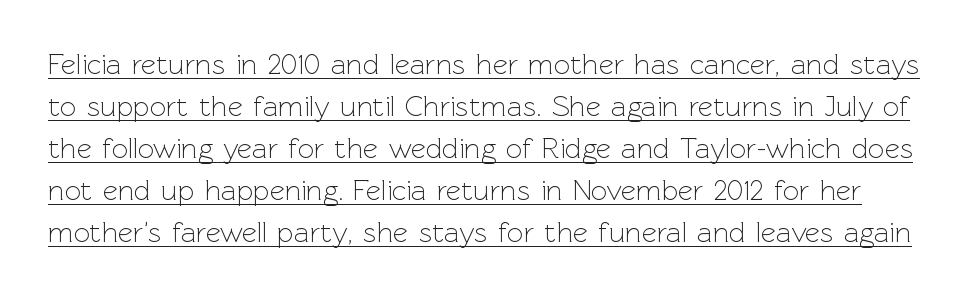
Q: Is the text bold? A: No.
Q: Is the text italic (slanted)? A: No, it is upright.
Q: Is the typeface a serif or a sans-serif typeface? A: Sans-serif.
Q: Is the text underlined? A: Yes.
Q: Is the spacing between letters normal or unusually wide? A: Normal.
Q: Is the spacing between lines tight, normal or loose? A: Normal.
Q: Width (condensed, normal, or wide)? A: Normal.
Q: x-height? A: Medium.
Q: Monospaced? A: No.
